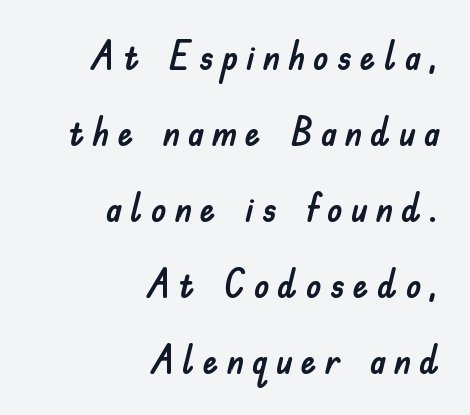
Q: Is the text italic (slanted)? A: Yes.
Q: Is the typeface a serif or a sans-serif typeface? A: Sans-serif.
Q: Is the text underlined? A: No.
Q: How is the paragraph aligned? A: Right-aligned.
Q: Is the spacing between letters normal or unusually wide? A: Unusually wide.
Q: Is the spacing between lines tight, normal or loose? A: Loose.
Q: Width (condensed, normal, or wide)? A: Normal.
Q: Stroke contrast? A: Low.
Q: x-height? A: Small.
Q: Monospaced? A: No.
